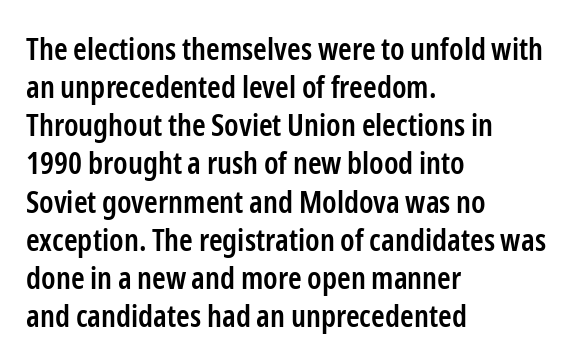
The image shows 31 px semibold, condensed sans-serif type, upright; set left-aligned, line spacing 1.23x, normal letter spacing, not underlined; low stroke contrast and a medium x-height.
